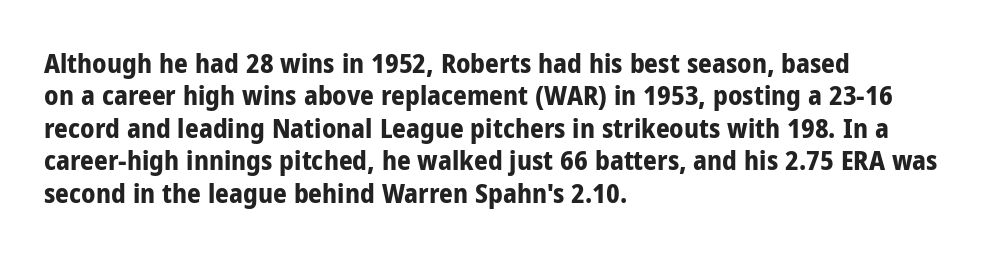
The space directly below the letters is spotless. Heavy-handed strokes throughout: this text is bold. If you drew a ruler down the left edge, every line would touch it. Italic: no, the glyphs are upright roman. Nobody touched the tracking dial on this one.
